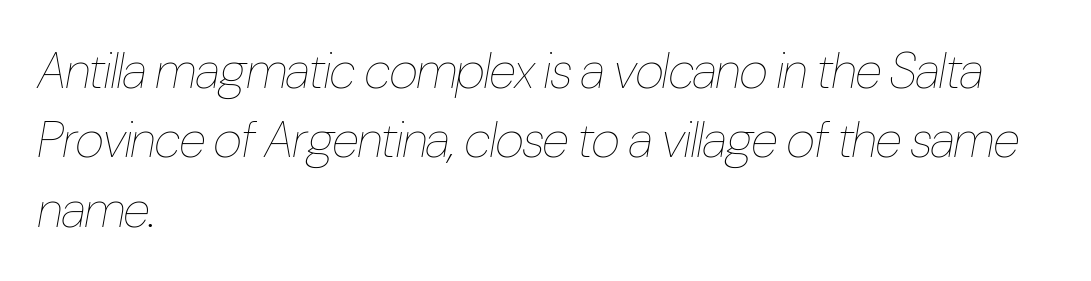
{"italic": "yes", "lean": "right", "slant_degrees": 10, "bold": "no", "weight": "thin", "width": "condensed", "stroke_contrast": "low", "x_height": "medium", "monospaced": "no", "underline": "no", "align": "left", "line_spacing": "normal", "line_spacing_ratio": 1.39, "letter_spacing": "normal", "letter_spacing_em": 0.0, "glyph_px": 50}
